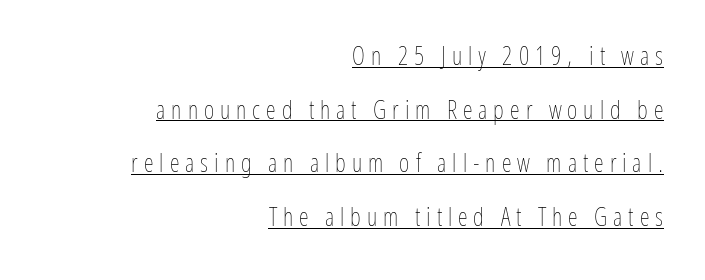
The image shows 25 px text type, upright; set right-aligned, loose line spacing (2.15x), unusually wide letter spacing (+0.24 em), underlined.
